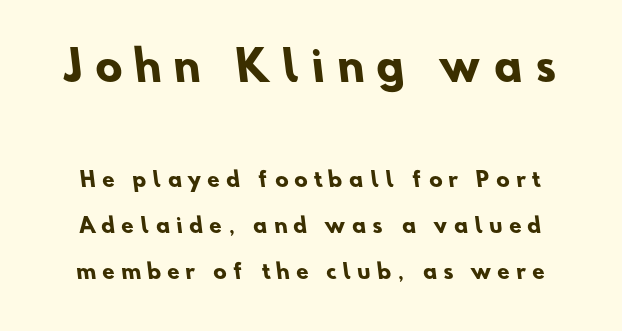
{"serif": "no", "bold": "yes", "weight": "heavy", "width": "normal", "stroke_contrast": "low", "x_height": "small", "monospaced": "no", "underline": "no", "line_spacing": "loose", "line_spacing_ratio": 2.3, "letter_spacing": "wide", "letter_spacing_em": 0.32, "larger_block": "first", "size_ratio": 2.0, "glyph_px": 40}
